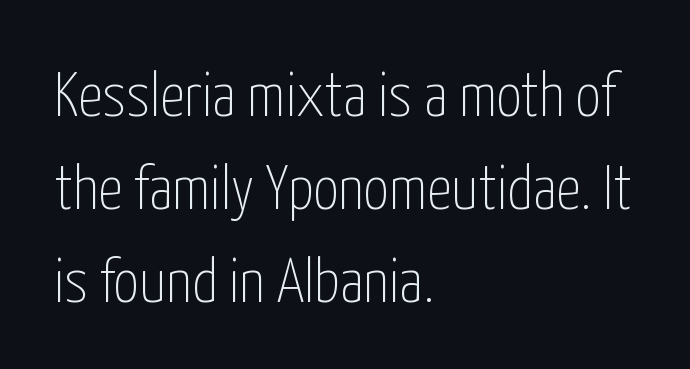
The image shows 62 px thin, condensed sans-serif type, upright; set left-aligned, normal line spacing (1.5x), normal letter spacing, not underlined; low stroke contrast and a medium x-height.
